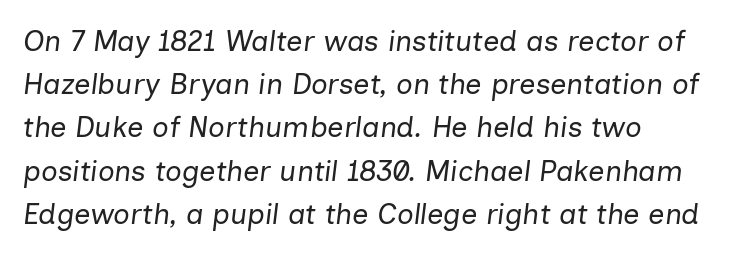
The image shows 29 px regular-weight type, italic (leaning right); set normal line spacing (1.49x), normal letter spacing, not underlined; low stroke contrast and a medium x-height.
